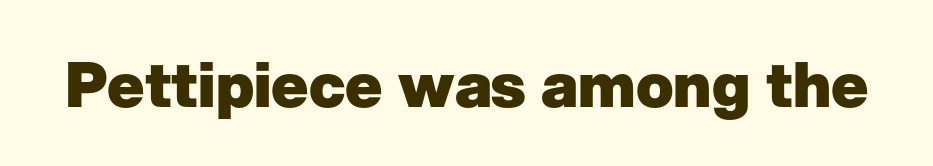
{"serif": "no", "italic": "no", "bold": "yes", "weight": "heavy", "width": "normal", "stroke_contrast": "low", "x_height": "medium", "monospaced": "no", "underline": "no", "letter_spacing": "normal", "letter_spacing_em": 0.0, "glyph_px": 62}
